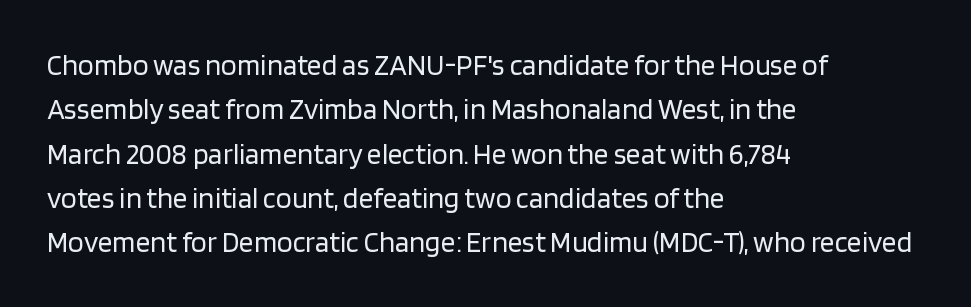
{"serif": "no", "italic": "no", "bold": "no", "weight": "regular", "width": "normal", "stroke_contrast": "low", "x_height": "large", "monospaced": "no", "underline": "no", "align": "left", "line_spacing": "normal", "line_spacing_ratio": 1.53, "letter_spacing": "normal", "letter_spacing_em": 0.0, "glyph_px": 29}
